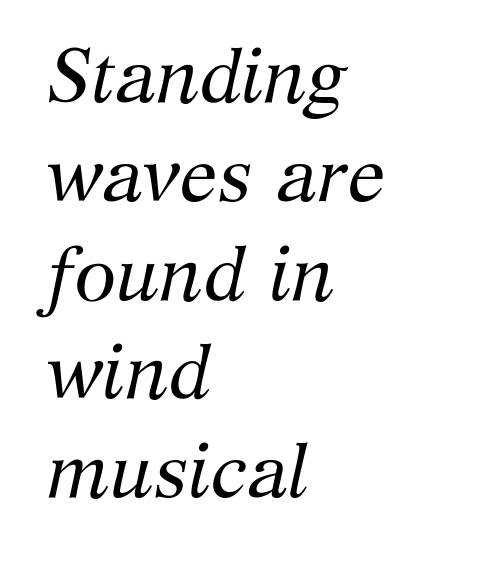
The image shows 76 px regular-weight serif type, italic (leaning right); set left-aligned, normal line spacing (1.3x), normal letter spacing, not underlined; medium stroke contrast and a medium x-height.
